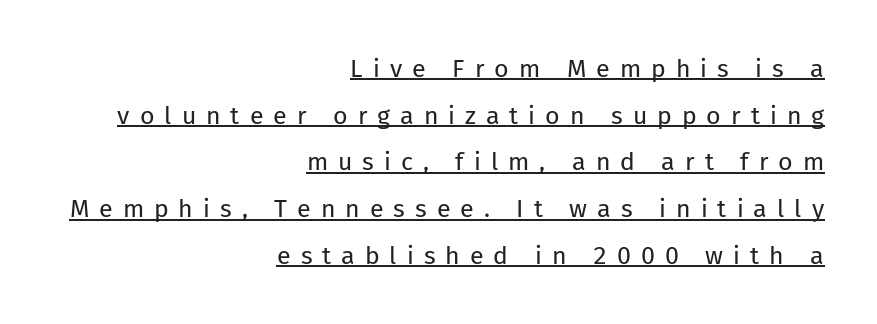
The image shows 25 px text type, upright; set right-aligned, line spacing 1.87x, unusually wide letter spacing (+0.4 em), underlined.
